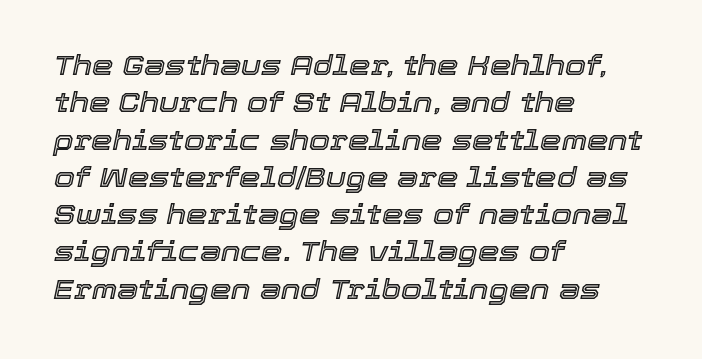
The text carries the slant typical of an italic or oblique font. Layout note: lines flush left. The passage shown has conventional tracking throughout. In terms of leading, this rendering sits right in the middle. Quick note: underline off.
